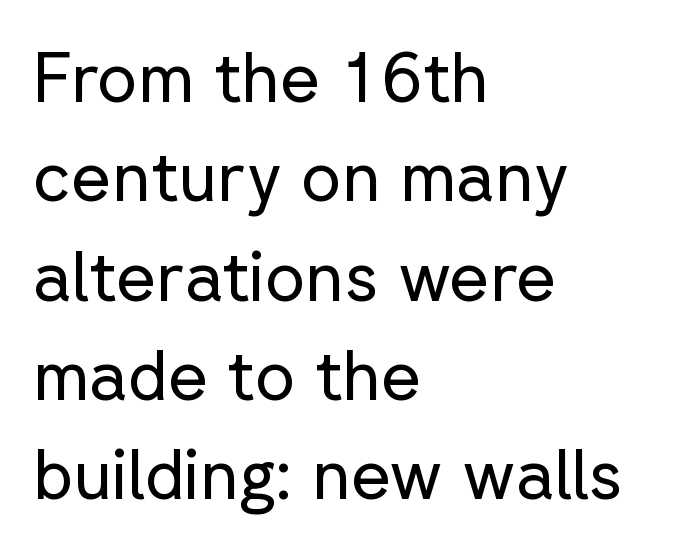
{"serif": "no", "italic": "no", "bold": "no", "weight": "regular", "width": "normal", "stroke_contrast": "low", "x_height": "medium", "monospaced": "no", "underline": "no", "align": "left", "line_spacing": "normal", "line_spacing_ratio": 1.44, "letter_spacing": "normal", "letter_spacing_em": 0.0, "glyph_px": 69}
